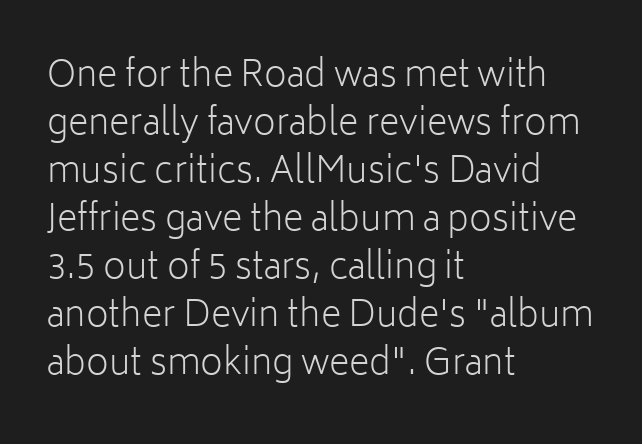
Q: Is the text bold? A: No.
Q: Is the text italic (slanted)? A: No, it is upright.
Q: Is the typeface a serif or a sans-serif typeface? A: Sans-serif.
Q: Is the text underlined? A: No.
Q: How is the paragraph aligned? A: Left-aligned.
Q: Is the spacing between letters normal or unusually wide? A: Normal.
Q: Is the spacing between lines tight, normal or loose? A: Normal.
Q: Width (condensed, normal, or wide)? A: Normal.
Q: Stroke contrast? A: Low.
Q: x-height? A: Medium.
Q: Monospaced? A: No.
